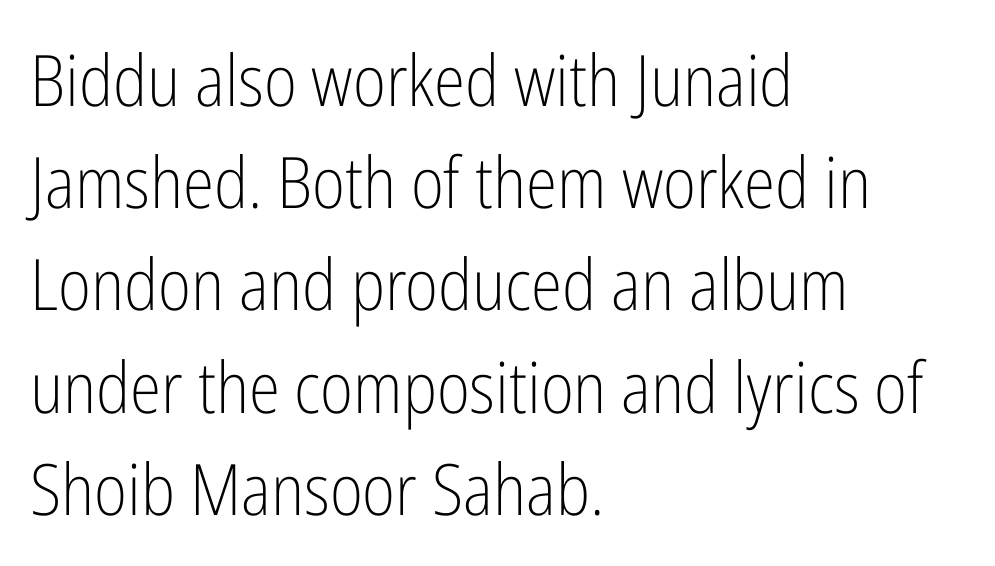
Q: Is the text bold? A: No.
Q: Is the text italic (slanted)? A: No, it is upright.
Q: Is the typeface a serif or a sans-serif typeface? A: Sans-serif.
Q: Is the text underlined? A: No.
Q: How is the paragraph aligned? A: Left-aligned.
Q: Is the spacing between letters normal or unusually wide? A: Normal.
Q: Is the spacing between lines tight, normal or loose? A: Normal.
Q: Width (condensed, normal, or wide)? A: Condensed.
Q: Stroke contrast? A: Low.
Q: x-height? A: Medium.
Q: Monospaced? A: No.
